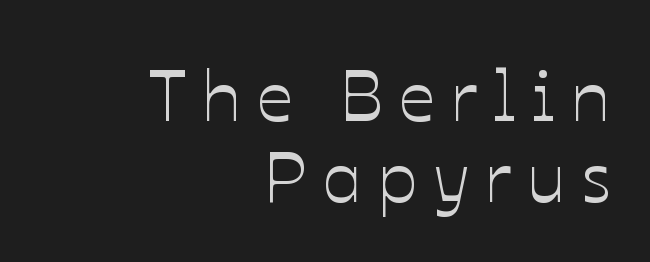
The compositor pushed each line to the right boundary. Looks like regular typesetting: each glyph gets only the width it needs. Horizontal bands of white between lines are thin slivers. The space directly below the letters is spotless.
